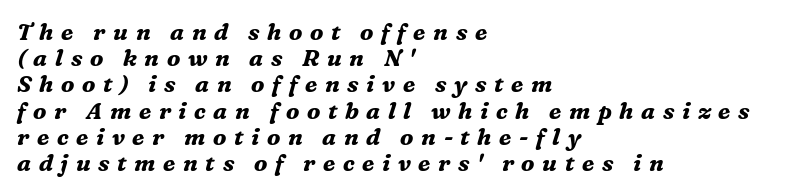
The face used here has the dense, thick strokes of a bold. Check under the words: just untouched page. Cramped leading. Leftover space on each line is placed entirely after the last word. The axis of the letterforms is tilted away from vertical. What stands out about the letter spacing? Its width — letters are far apart.
